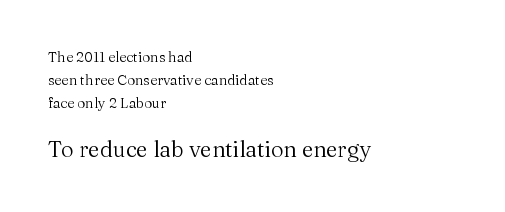
The image shows 22 px text type, upright; set left-aligned, normal line spacing (1.66x), normal letter spacing, not underlined; the second (bottom) block is 1.57x larger.
